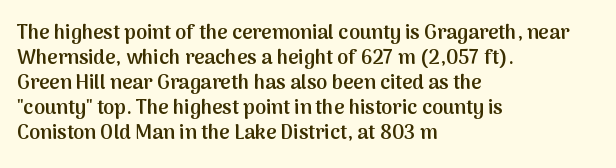
The image shows 20 px text type, upright; set left-aligned, normal line spacing (1.25x), normal letter spacing, not underlined.
